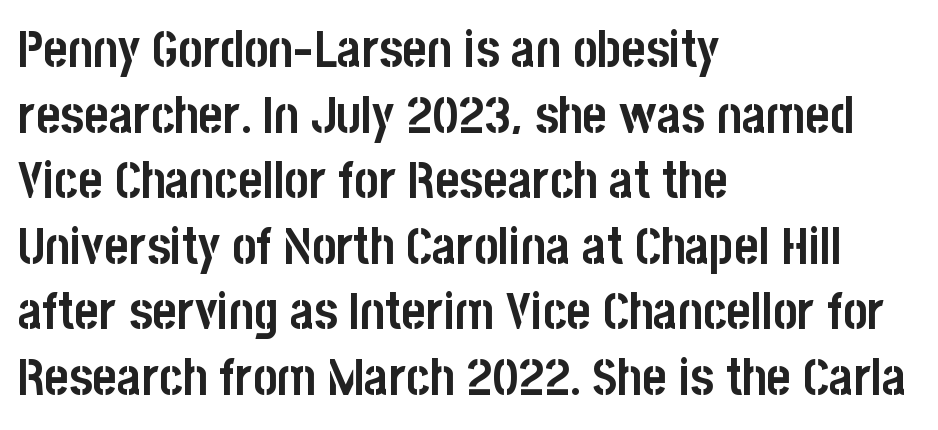
Do the letters lean? They stand straight. Plenty of ink on the page — the face is bold. Honestly, the letter spacing is just normal — you wouldn't notice it. Every row of glyphs begins at an identical x-position on the left. Regarding serifs, this sample does without them. Note the varied advance widths — an 'i' is clearly narrower than an 'm'.
